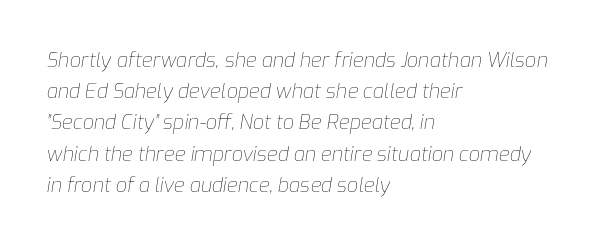
Q: Is the text bold? A: No.
Q: Is the text italic (slanted)? A: Yes, it leans right by about 9 degrees.
Q: Is the text underlined? A: No.
Q: How is the paragraph aligned? A: Left-aligned.
Q: Is the spacing between letters normal or unusually wide? A: Normal.
Q: Is the spacing between lines tight, normal or loose? A: Normal.
